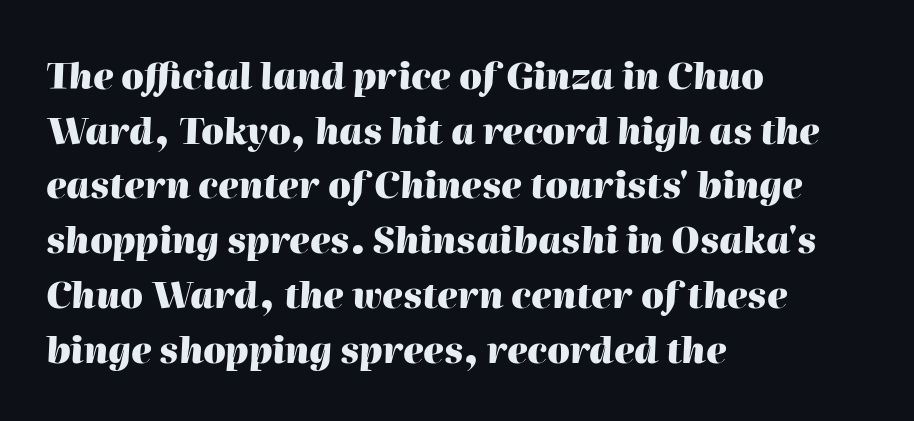
Unmarked baselines from the first word to the last. Where is the straight margin? On the left. Looking at the ascenders, they clearly lean. You could call the tracking neutral — neither tight nor loose.
